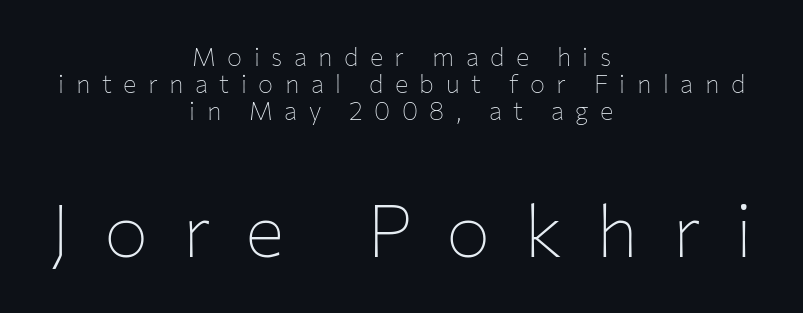
Tall strokes in this sample are plumb rather than angled. Larger block? The one below; the one above is distinctly smaller. Compared with typical body copy, the letter spacing here is much looser. The leading is snug, giving the passage a crowded texture. No word sits above an underline. The paragraph shown floats in the horizontal middle.
